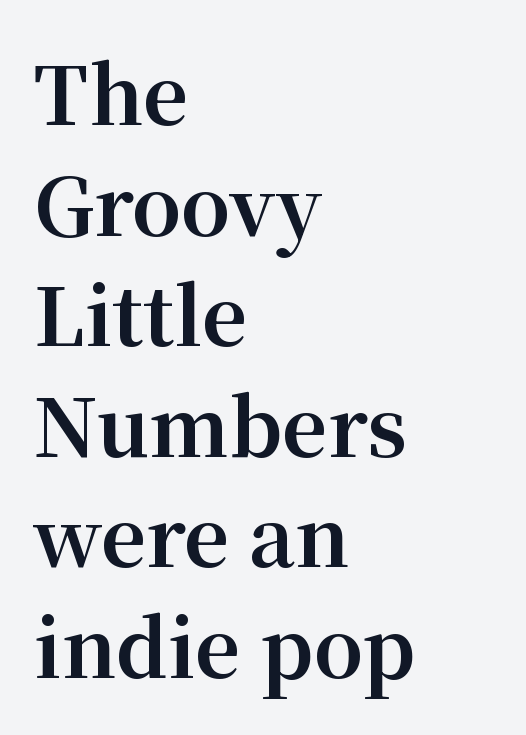
Q: Is the text bold? A: Yes.
Q: Is the text italic (slanted)? A: No, it is upright.
Q: Is the typeface a serif or a sans-serif typeface? A: Serif.
Q: Is the text underlined? A: No.
Q: How is the paragraph aligned? A: Left-aligned.
Q: Is the spacing between letters normal or unusually wide? A: Normal.
Q: Is the spacing between lines tight, normal or loose? A: Normal.
Q: Width (condensed, normal, or wide)? A: Normal.
Q: Stroke contrast? A: Medium.
Q: x-height? A: Medium.
Q: Monospaced? A: No.
